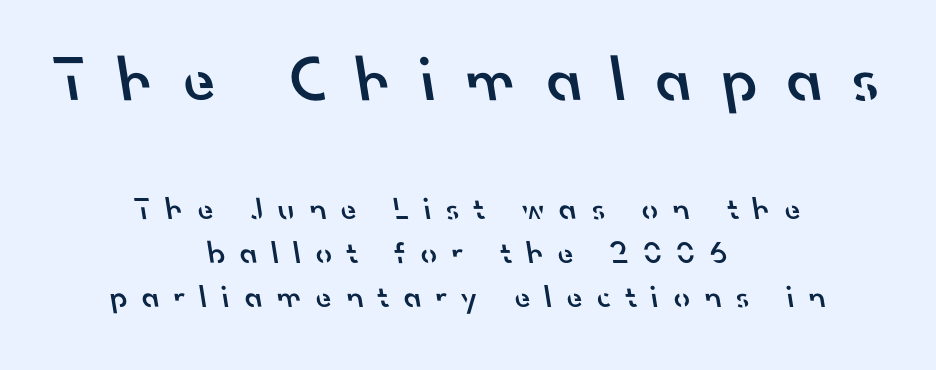
The face used here is proportionally spaced, like ordinary book or web type. Does the leading feel generous? No, just average. The glyphs in this specimen are sans serif. Notice how the passage keeps no hard edge, just a central spine. The rendering shrinks the type as you move from the upper chunk to the lower.
